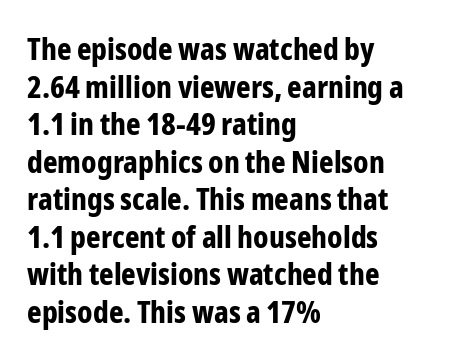
Serif or sans? Sans — the stroke terminals are bare. Chunky letters — that's bold for sure. Is this a fixed-width face? No — the glyphs have proportional, varying widths. Nobody touched the tracking dial on this one.
